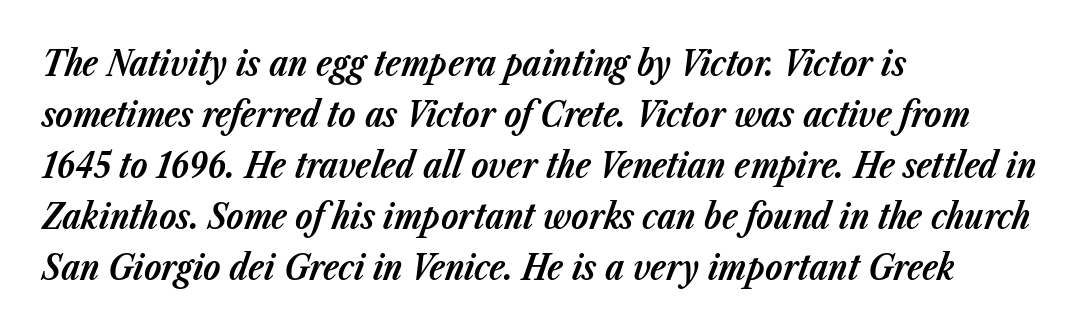
{"italic": "yes", "lean": "right", "slant_degrees": 23, "bold": "yes", "weight": "bold", "width": "normal", "stroke_contrast": "low", "x_height": "medium", "monospaced": "no", "underline": "no", "align": "left", "line_spacing": "normal", "line_spacing_ratio": 1.46, "letter_spacing": "normal", "letter_spacing_em": 0.0, "glyph_px": 35}
